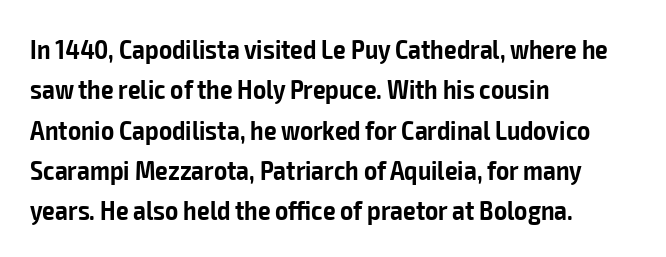
Q: Is the text bold? A: Semi-bold.
Q: Is the text italic (slanted)? A: No, it is upright.
Q: Is the typeface a serif or a sans-serif typeface? A: Sans-serif.
Q: Is the text underlined? A: No.
Q: How is the paragraph aligned? A: Left-aligned.
Q: Is the spacing between letters normal or unusually wide? A: Normal.
Q: Is the spacing between lines tight, normal or loose? A: Normal.
Q: Width (condensed, normal, or wide)? A: Condensed.
Q: Stroke contrast? A: Low.
Q: x-height? A: Medium.
Q: Monospaced? A: No.
